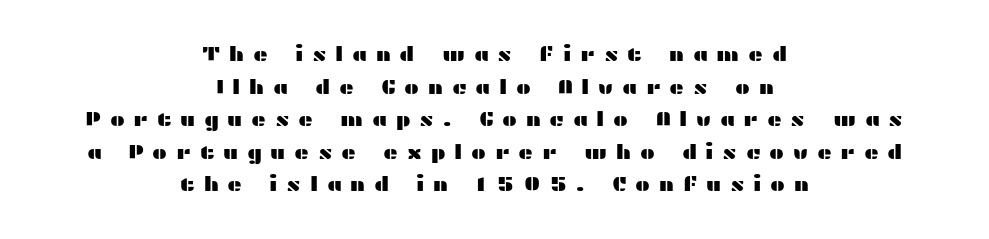
The image shows 20 px text type, upright; set centered, normal line spacing (1.63x), unusually wide letter spacing (+0.43 em), not underlined.
